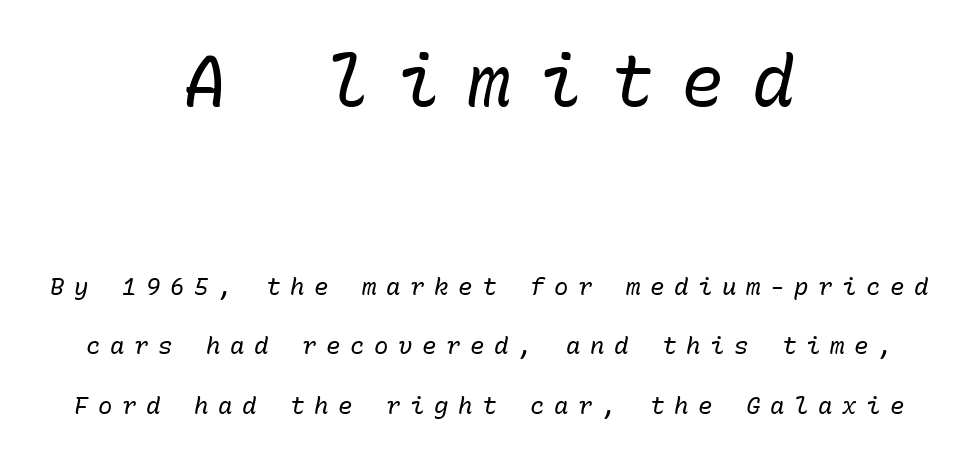
Weight: in the light-to-regular range. Line spacing here is loose. This sample has the even, mechanical cadence of fixed-width lettering. A student would call this center alignment; a typographer would say set centered. The face used here appears at its bigger size in the upper chunk. Caption: expanded tracking, letters set apart.
